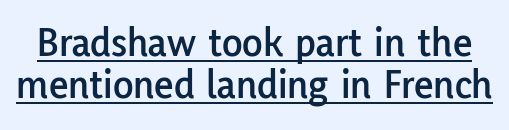
Q: Is the text italic (slanted)? A: No, it is upright.
Q: Is the typeface a serif or a sans-serif typeface? A: Sans-serif.
Q: Is the text underlined? A: Yes.
Q: Is the spacing between letters normal or unusually wide? A: Normal.
Q: Is the spacing between lines tight, normal or loose? A: Tight.
Q: Width (condensed, normal, or wide)? A: Normal.
Q: Stroke contrast? A: Low.
Q: x-height? A: Medium.
Q: Monospaced? A: No.
